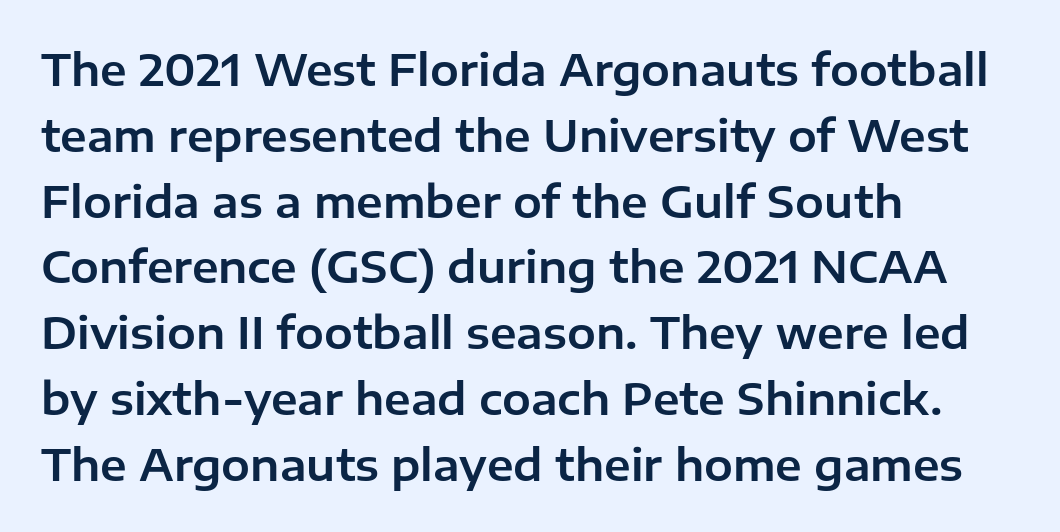
Q: Is the text italic (slanted)? A: No, it is upright.
Q: Is the typeface a serif or a sans-serif typeface? A: Sans-serif.
Q: Is the text underlined? A: No.
Q: How is the paragraph aligned? A: Left-aligned.
Q: Is the spacing between letters normal or unusually wide? A: Normal.
Q: Is the spacing between lines tight, normal or loose? A: Normal.
Q: Width (condensed, normal, or wide)? A: Normal.
Q: Stroke contrast? A: Low.
Q: x-height? A: Medium.
Q: Monospaced? A: No.
